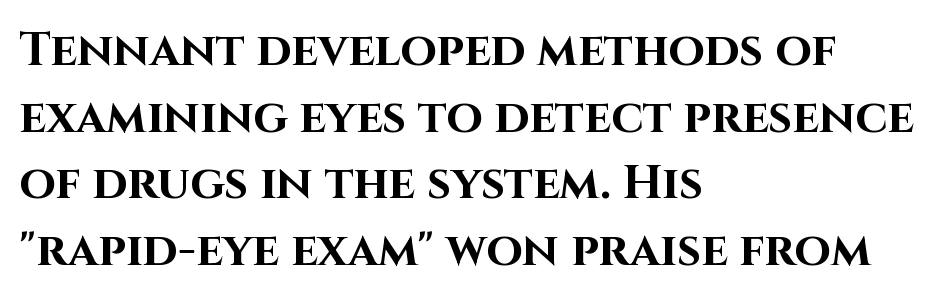
{"serif": "no", "italic": "no", "bold": "yes", "weight": "bold", "width": "normal", "stroke_contrast": "high", "x_height": "large", "monospaced": "no", "underline": "no", "align": "left", "line_spacing": "normal", "line_spacing_ratio": 1.42, "letter_spacing": "normal", "letter_spacing_em": 0.0, "glyph_px": 47}
